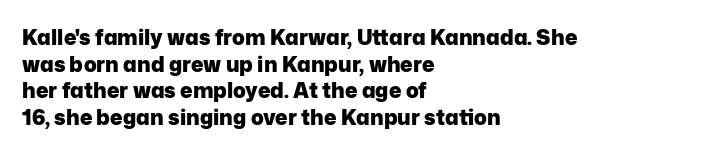
Q: Is the text bold? A: Yes.
Q: Is the text italic (slanted)? A: No, it is upright.
Q: Is the text underlined? A: No.
Q: How is the paragraph aligned? A: Left-aligned.
Q: Is the spacing between letters normal or unusually wide? A: Normal.
Q: Is the spacing between lines tight, normal or loose? A: Normal.
